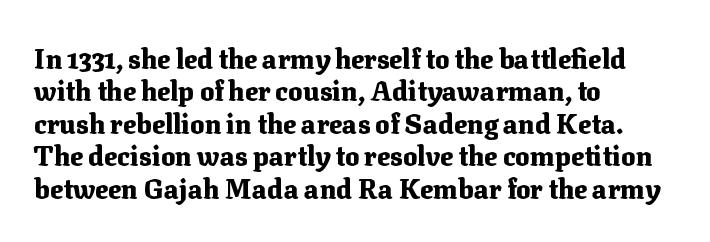
{"italic": "no", "bold": "yes", "underline": "no", "align": "left", "line_spacing_ratio": 1.2, "letter_spacing": "normal", "letter_spacing_em": 0.0, "glyph_px": 27}
